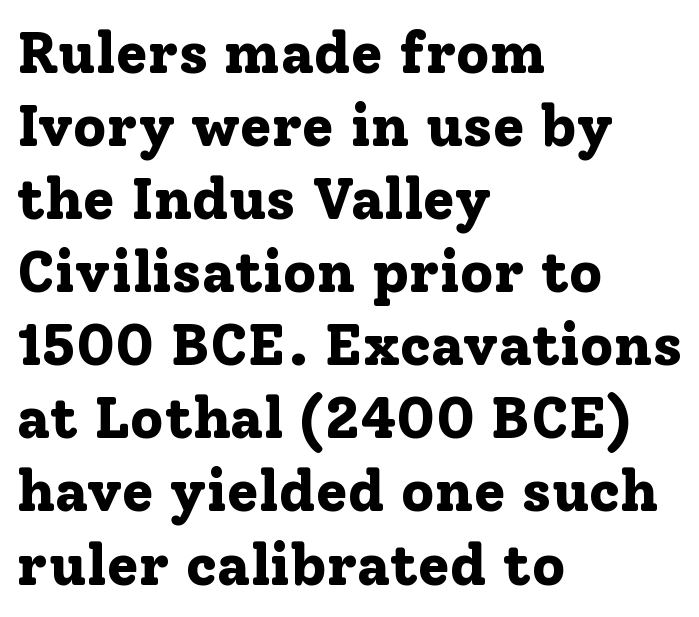
The image shows 58 px bold serif type, upright; set left-aligned, normal line spacing (1.26x), normal letter spacing, not underlined; low stroke contrast and a medium x-height.
